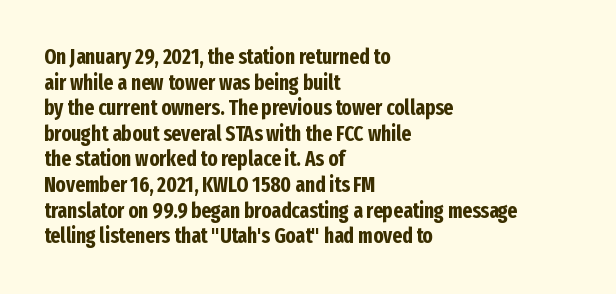
Q: Is the text bold? A: Yes.
Q: Is the text italic (slanted)? A: No, it is upright.
Q: Is the text underlined? A: No.
Q: How is the paragraph aligned? A: Left-aligned.
Q: Is the spacing between letters normal or unusually wide? A: Normal.
